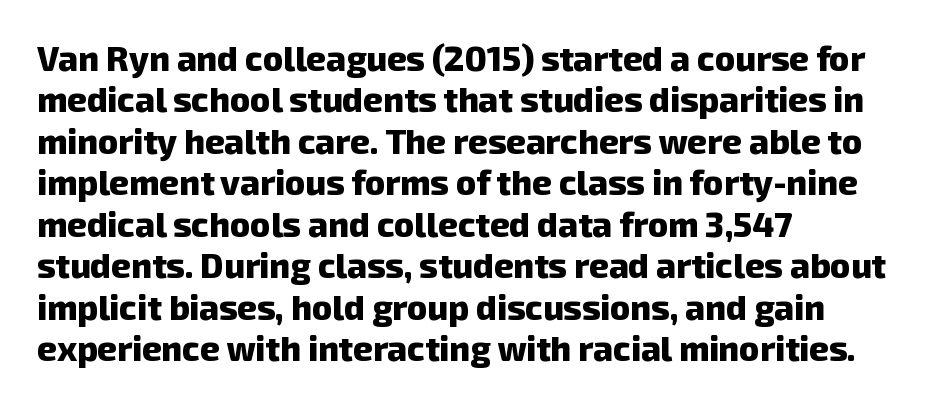
The image shows 34 px heavy sans-serif type; set left-aligned, line spacing 1.22x, normal letter spacing, not underlined; low stroke contrast and a medium x-height.
